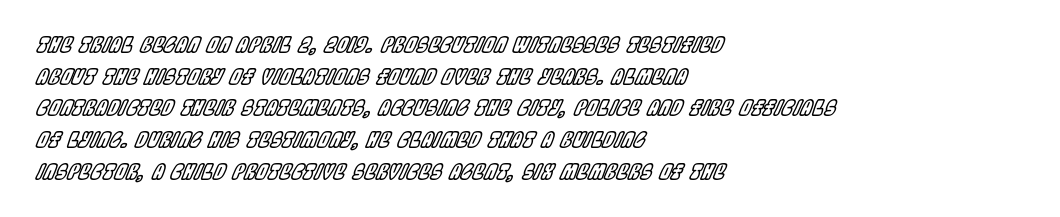
The image shows 21 px text type, italic (leaning right); set left-aligned, normal line spacing (1.51x), normal letter spacing, not underlined.
